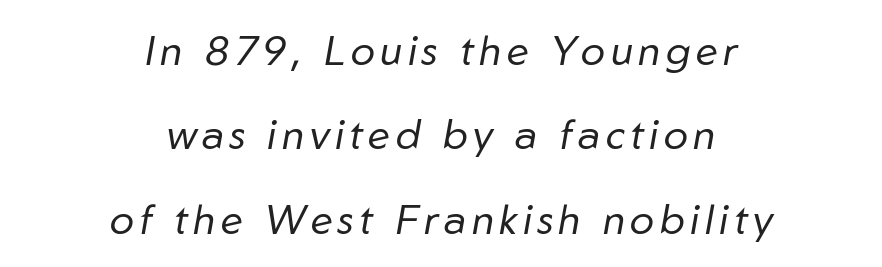
Q: Is the text bold? A: No.
Q: Is the text italic (slanted)? A: Yes, it leans right by about 10 degrees.
Q: Is the text underlined? A: No.
Q: How is the paragraph aligned? A: Centered.
Q: Is the spacing between lines tight, normal or loose? A: Loose.
Q: Width (condensed, normal, or wide)? A: Normal.
Q: Stroke contrast? A: Low.
Q: x-height? A: Medium.
Q: Monospaced? A: No.
